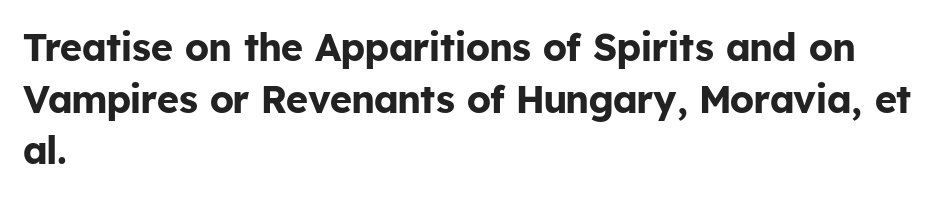
The gap between lines stays unmarked. The type is set solid horizontally, with unmodified tracking. Note: no serifs on the glyphs. Set as a true bold cut, around the 700 mark. A normal amount of white space separates one row of letters from the next.
